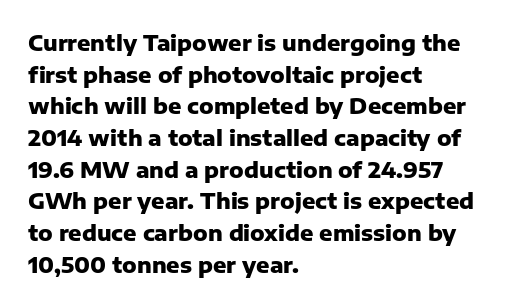
Q: Is the text bold? A: Yes.
Q: Is the text italic (slanted)? A: No, it is upright.
Q: Is the text underlined? A: No.
Q: How is the paragraph aligned? A: Left-aligned.
Q: Is the spacing between letters normal or unusually wide? A: Normal.
Q: Is the spacing between lines tight, normal or loose? A: Normal.
